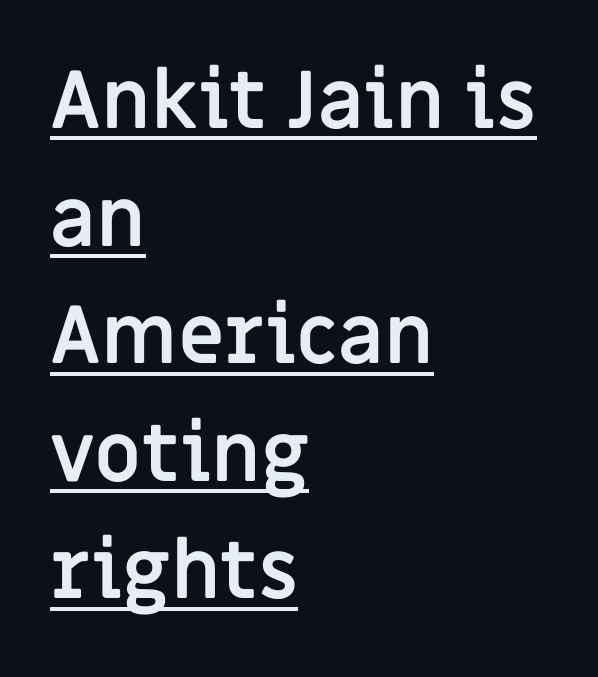
Q: Is the text bold? A: Yes.
Q: Is the text italic (slanted)? A: No, it is upright.
Q: Is the typeface a serif or a sans-serif typeface? A: Sans-serif.
Q: Is the text underlined? A: Yes.
Q: How is the paragraph aligned? A: Left-aligned.
Q: Is the spacing between letters normal or unusually wide? A: Normal.
Q: Is the spacing between lines tight, normal or loose? A: Normal.
Q: Width (condensed, normal, or wide)? A: Normal.
Q: Stroke contrast? A: Low.
Q: x-height? A: Large.
Q: Monospaced? A: No.
